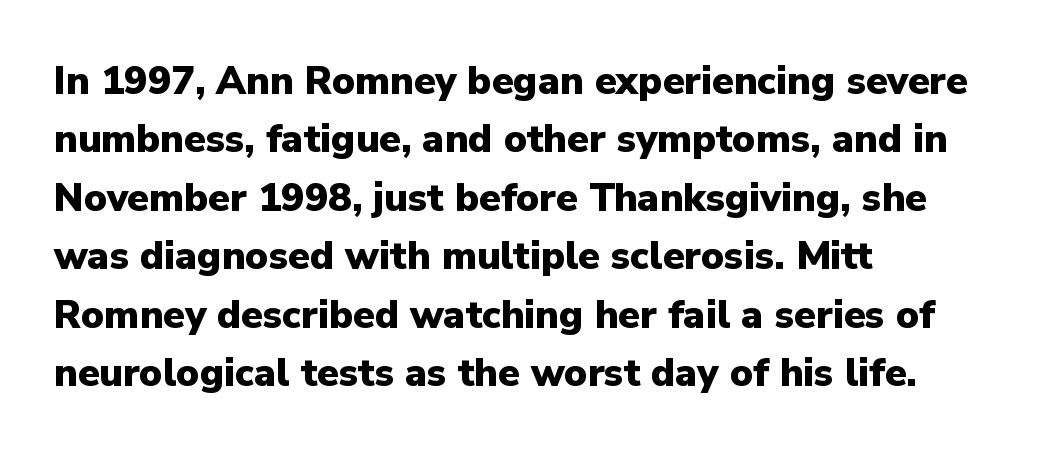
The image shows 39 px heavy sans-serif type, upright; set left-aligned, normal line spacing (1.5x), normal letter spacing, not underlined; low stroke contrast and a medium x-height.
